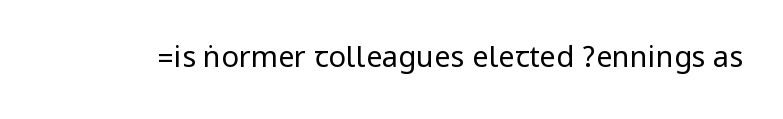
Q: Is the text bold? A: No.
Q: Is the text italic (slanted)? A: No, it is upright.
Q: Is the typeface a serif or a sans-serif typeface? A: Sans-serif.
Q: Is the text underlined? A: No.
Q: Is the spacing between letters normal or unusually wide? A: Normal.
Q: Width (condensed, normal, or wide)? A: Condensed.
Q: Stroke contrast? A: Low.
